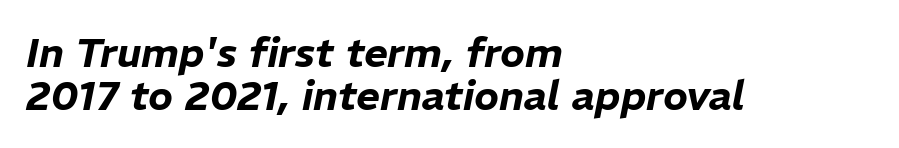
Q: Is the text italic (slanted)? A: Yes, it leans right by about 11 degrees.
Q: Is the text underlined? A: No.
Q: How is the paragraph aligned? A: Left-aligned.
Q: Is the spacing between letters normal or unusually wide? A: Normal.
Q: Is the spacing between lines tight, normal or loose? A: Tight.
Q: Width (condensed, normal, or wide)? A: Normal.
Q: Stroke contrast? A: Low.
Q: x-height? A: Medium.
Q: Monospaced? A: No.
